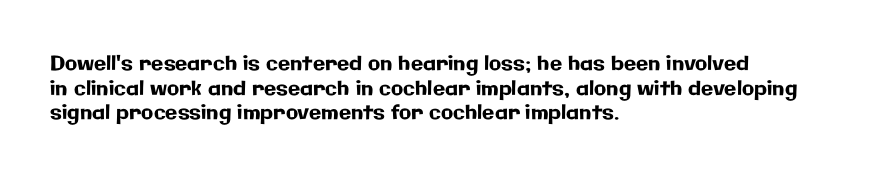
Here the glyphs are tracked normally, forming tight word shapes. The baseline area is clear. Ascenders rise straight up at ninety degrees. These lines stack with their left ends in a neat column.
